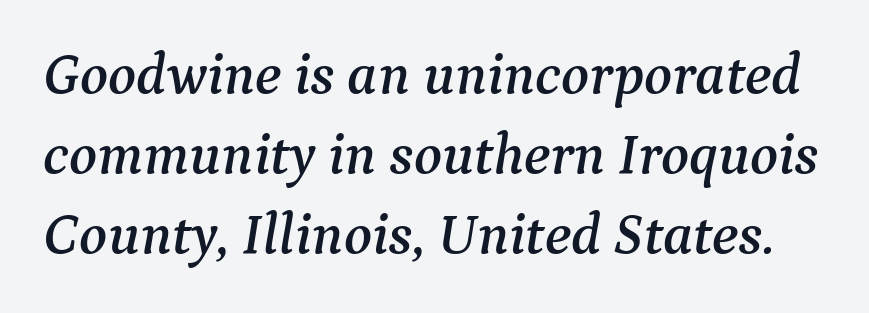
Q: Is the text italic (slanted)? A: Yes, it leans right by about 9 degrees.
Q: Is the typeface a serif or a sans-serif typeface? A: Serif.
Q: Is the text underlined? A: No.
Q: Is the spacing between letters normal or unusually wide? A: Normal.
Q: Is the spacing between lines tight, normal or loose? A: Normal.
Q: Width (condensed, normal, or wide)? A: Normal.
Q: Stroke contrast? A: Medium.
Q: x-height? A: Medium.
Q: Monospaced? A: No.
